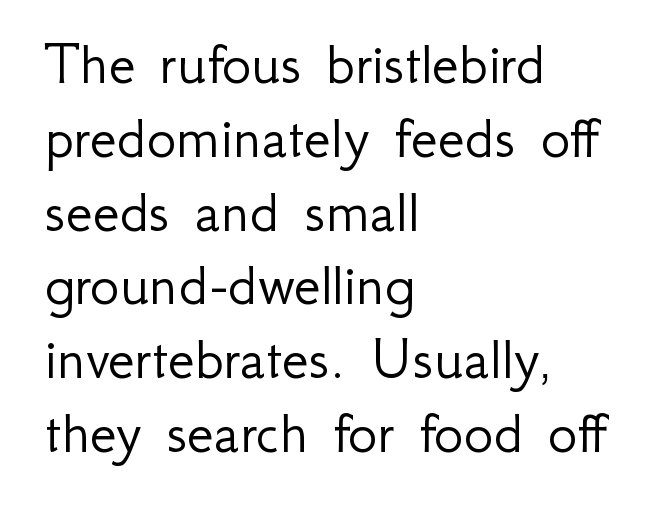
{"serif": "no", "italic": "no", "bold": "no", "weight": "light", "width": "normal", "stroke_contrast": "low", "x_height": "small", "monospaced": "no", "underline": "no", "align": "left", "line_spacing_ratio": 1.19, "letter_spacing": "normal", "letter_spacing_em": 0.0, "glyph_px": 62}
